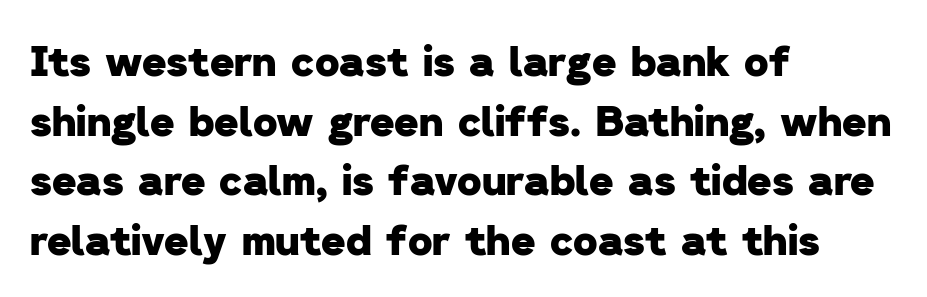
{"serif": "no", "bold": "yes", "weight": "heavy", "width": "normal", "stroke_contrast": "low", "x_height": "medium", "monospaced": "no", "underline": "no", "align": "left", "line_spacing": "normal", "line_spacing_ratio": 1.42, "letter_spacing": "normal", "letter_spacing_em": 0.0, "glyph_px": 42}
